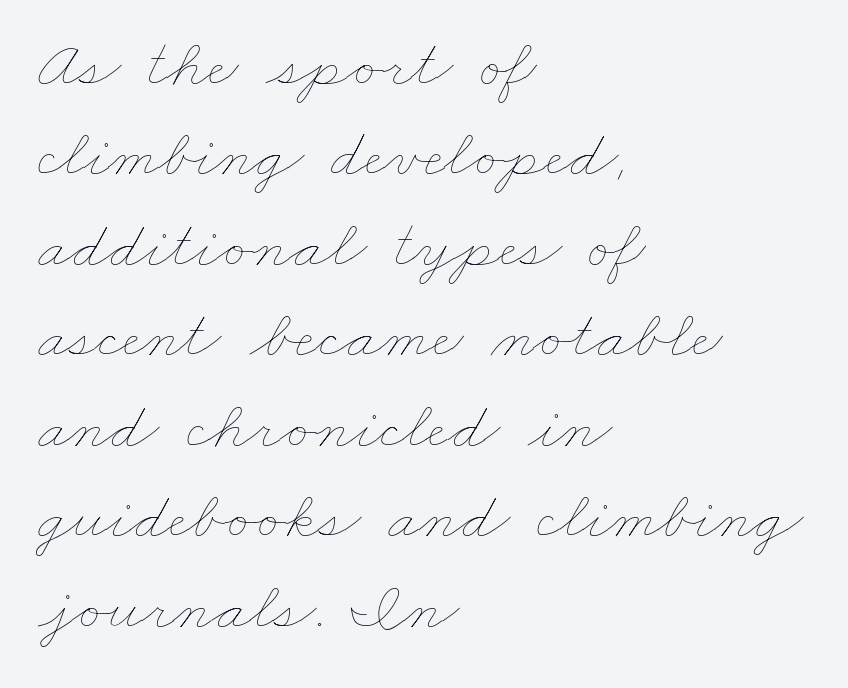
Typeset ragged right — the left edge is the straight one. This sample keeps an unexceptional amount of space between lines. The letters sit at their default tracking, neither squeezed nor spread. Note the varied advance widths — an 'i' is clearly narrower than an 'm'. Stroke thickness stays within the range of a standard reading face or lighter.
